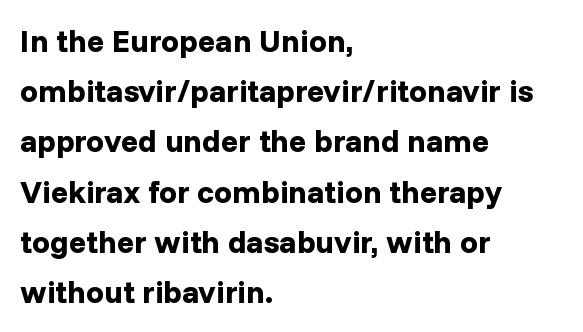
{"serif": "no", "italic": "no", "bold": "yes", "weight": "bold", "width": "normal", "stroke_contrast": "low", "x_height": "medium", "monospaced": "no", "underline": "no", "align": "left", "line_spacing": "normal", "line_spacing_ratio": 1.57, "letter_spacing": "normal", "letter_spacing_em": 0.0, "glyph_px": 32}
